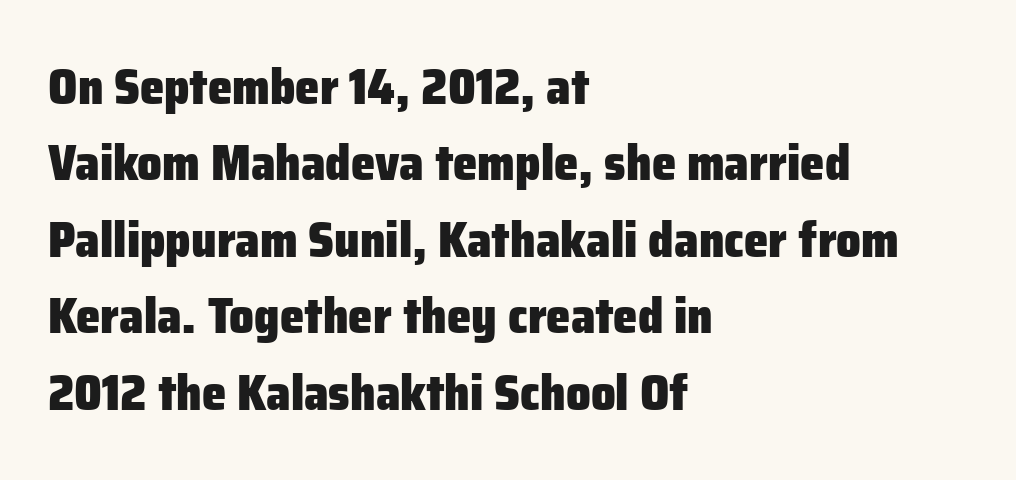
The passage shown has conventional tracking throughout. Nope, not italic — everything's standing straight. Regular leading. The space directly below the letters is spotless. Compared with a centered layout, this one pins lines to the left instead. A typesetter would call this proportional, since set widths differ per character.
